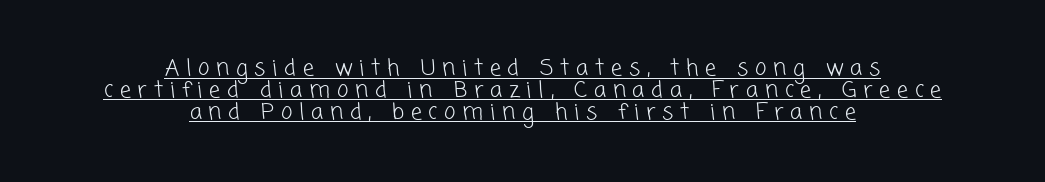
{"bold": "no", "underline": "yes", "align": "center", "line_spacing": "tight", "line_spacing_ratio": 0.99, "letter_spacing": "wide", "letter_spacing_em": 0.31, "glyph_px": 22}
